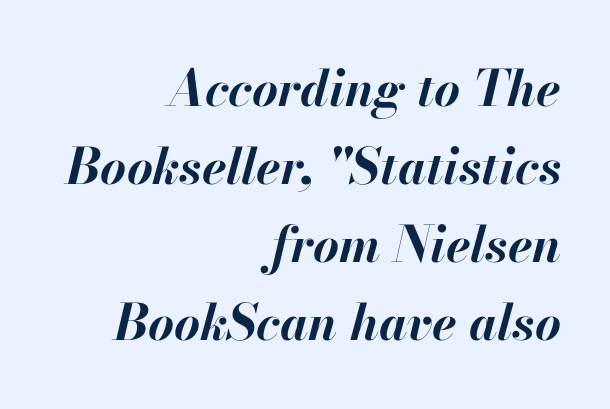
The space beneath each line is pristine and unruled. Summary of vertical rhythm: regular, with standard interline spacing. Layout note: lines flush right. Short note: letters normally spaced. Yep, that's italic — everything's leaning. Think of a printed novel: that variable character pitch is what you see here.
